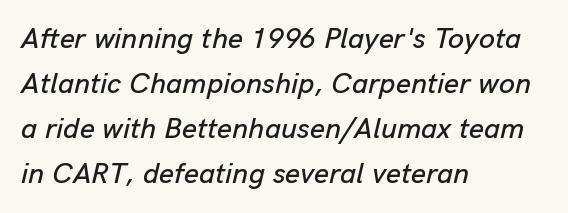
The specimen reads as italic at a glance. Words float on clear page, feet unadorned. The rendering uses natural spacing where letterforms have individual widths. Horizontally, the lines are justified to the leading edge only. Vertical spacing — default.
